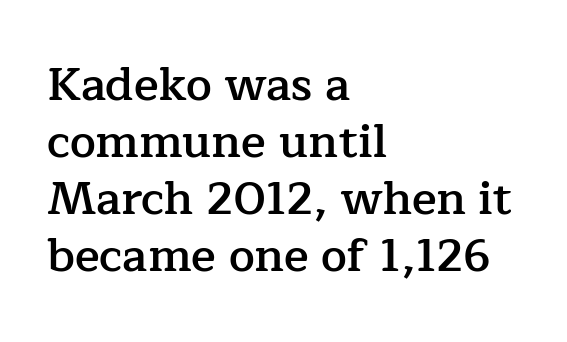
{"serif": "yes", "italic": "no", "bold": "semi", "weight": "semibold", "width": "normal", "stroke_contrast": "low", "x_height": "medium", "monospaced": "no", "underline": "no", "align": "left", "line_spacing_ratio": 1.24, "letter_spacing": "normal", "letter_spacing_em": 0.0, "glyph_px": 46}
